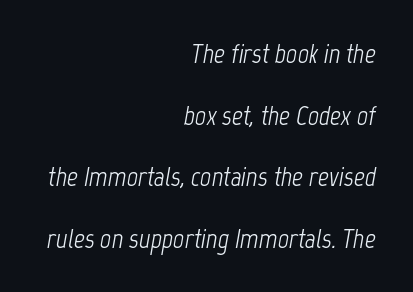
Q: Is the text bold? A: No.
Q: Is the text italic (slanted)? A: Yes, it leans right by about 12 degrees.
Q: Is the text underlined? A: No.
Q: How is the paragraph aligned? A: Right-aligned.
Q: Is the spacing between letters normal or unusually wide? A: Normal.
Q: Is the spacing between lines tight, normal or loose? A: Loose.
